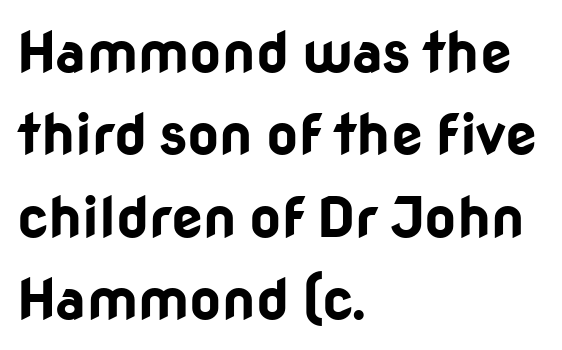
{"serif": "no", "italic": "no", "bold": "yes", "weight": "bold", "width": "normal", "stroke_contrast": "low", "x_height": "medium", "monospaced": "no", "underline": "no", "align": "left", "line_spacing": "normal", "line_spacing_ratio": 1.47, "letter_spacing": "normal", "letter_spacing_em": 0.0, "glyph_px": 56}
